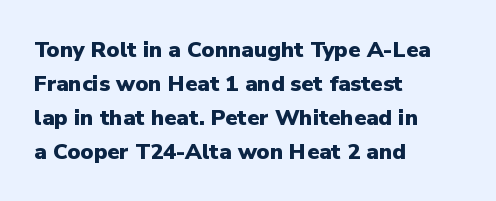
Q: Is the text bold? A: Yes.
Q: Is the text italic (slanted)? A: No, it is upright.
Q: Is the text underlined? A: No.
Q: How is the paragraph aligned? A: Left-aligned.
Q: Is the spacing between letters normal or unusually wide? A: Normal.
Q: Is the spacing between lines tight, normal or loose? A: Normal.
